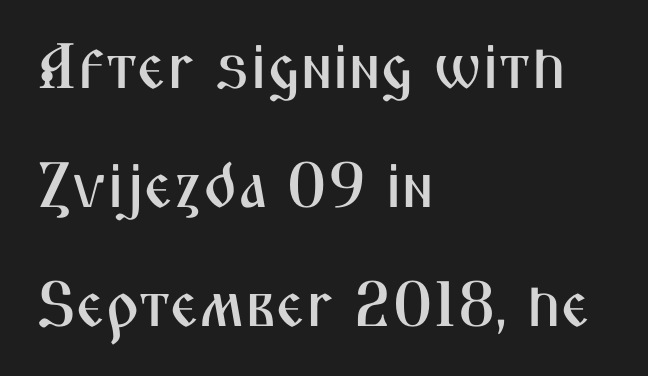
Q: Is the text italic (slanted)? A: No, it is upright.
Q: Is the typeface a serif or a sans-serif typeface? A: Sans-serif.
Q: Is the text underlined? A: No.
Q: How is the paragraph aligned? A: Left-aligned.
Q: Is the spacing between letters normal or unusually wide? A: Normal.
Q: Width (condensed, normal, or wide)? A: Condensed.
Q: Stroke contrast? A: Medium.
Q: x-height? A: Medium.
Q: Monospaced? A: No.
